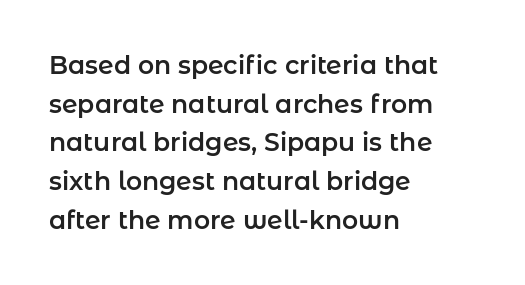
The image shows 25 px text type, upright; set left-aligned, normal line spacing (1.55x), normal letter spacing, not underlined.
